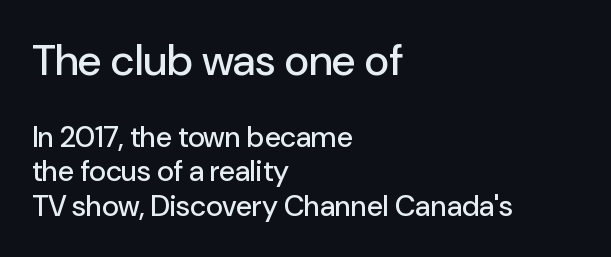
Q: Is the text italic (slanted)? A: No, it is upright.
Q: Is the typeface a serif or a sans-serif typeface? A: Sans-serif.
Q: Is the text underlined? A: No.
Q: How is the paragraph aligned? A: Left-aligned.
Q: Is the spacing between letters normal or unusually wide? A: Normal.
Q: Which block of text is set in a larger size, the first (top) or the second (bottom)? A: The first (top) one.
Q: Width (condensed, normal, or wide)? A: Normal.
Q: Stroke contrast? A: Low.
Q: x-height? A: Medium.
Q: Monospaced? A: No.
